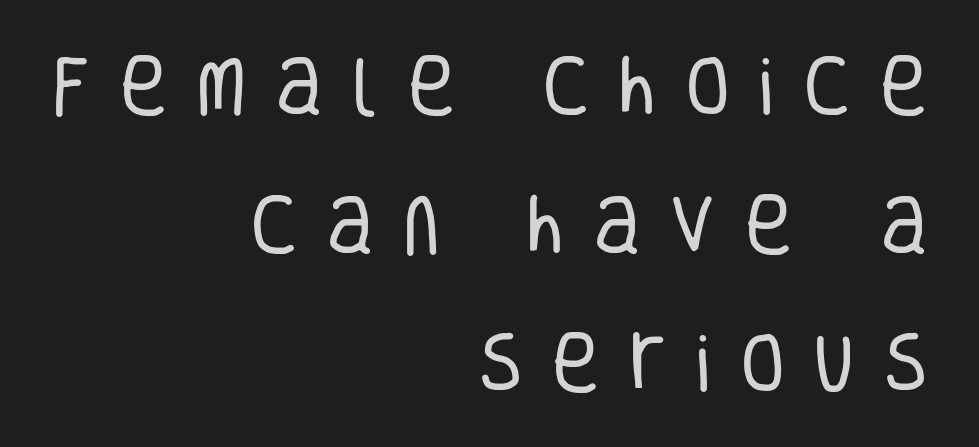
The font's upright variant was chosen for this text. One glance says open: line gaps are wider than usual. The font family rendered here belongs to the sans-serif group. Spacing between characters has been opened up far beyond the box default. The typesetting does not lean heavy: it is not bold.
